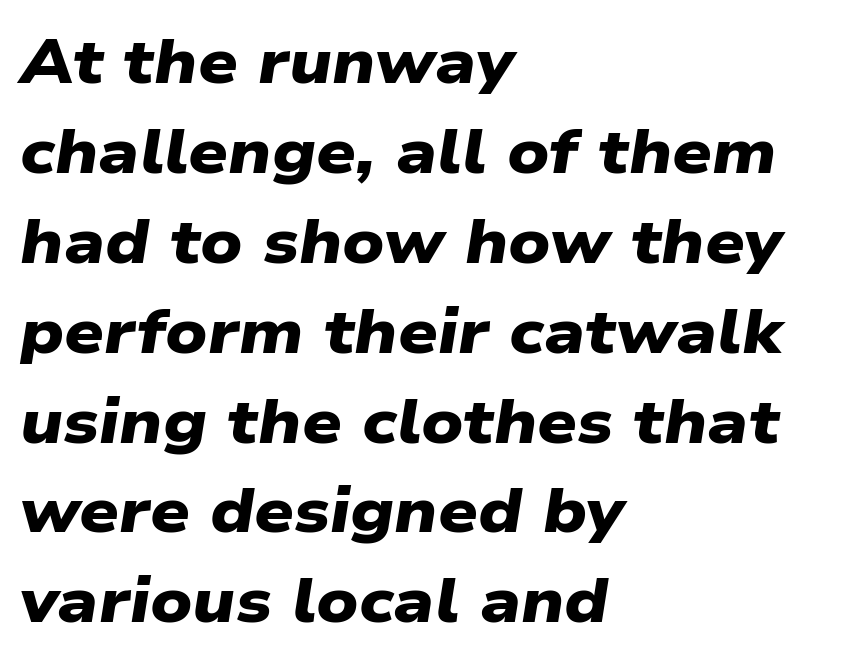
Q: Is the text bold? A: Yes.
Q: Is the typeface a serif or a sans-serif typeface? A: Sans-serif.
Q: Is the text underlined? A: No.
Q: How is the paragraph aligned? A: Left-aligned.
Q: Is the spacing between letters normal or unusually wide? A: Normal.
Q: Is the spacing between lines tight, normal or loose? A: Normal.
Q: Width (condensed, normal, or wide)? A: Wide.
Q: Stroke contrast? A: Low.
Q: x-height? A: Medium.
Q: Monospaced? A: No.
